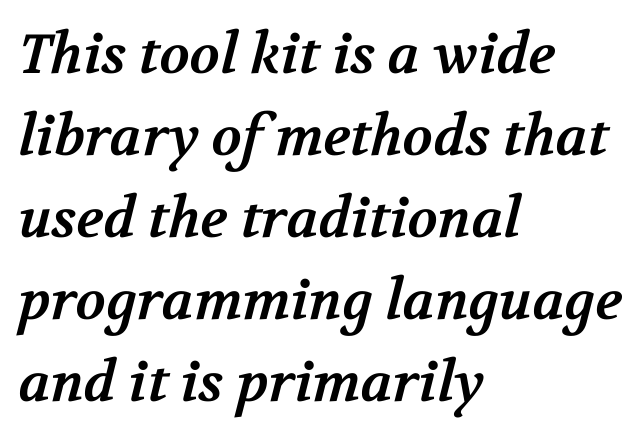
The image shows 55 px bold serif type; set left-aligned, normal line spacing (1.49x), normal letter spacing, not underlined; medium stroke contrast and a medium x-height.
